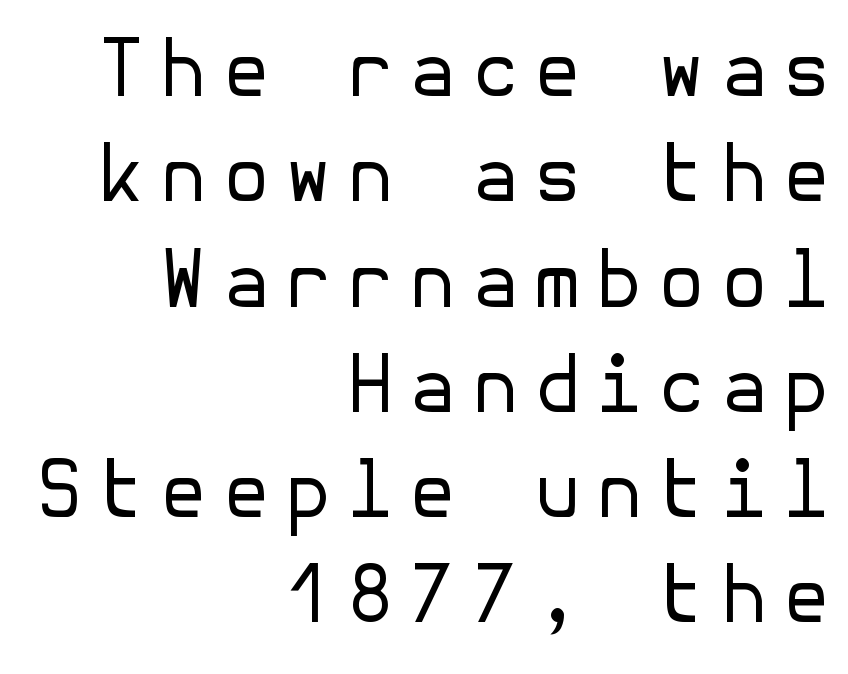
The image shows 78 px regular-weight sans-serif type, upright; set right-aligned, normal line spacing (1.35x), not underlined; low stroke contrast and a medium x-height.
